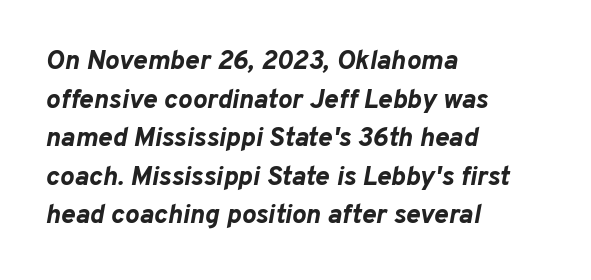
The image shows 27 px bold type, italic (leaning right); set left-aligned, normal line spacing (1.43x), normal letter spacing, not underlined.
